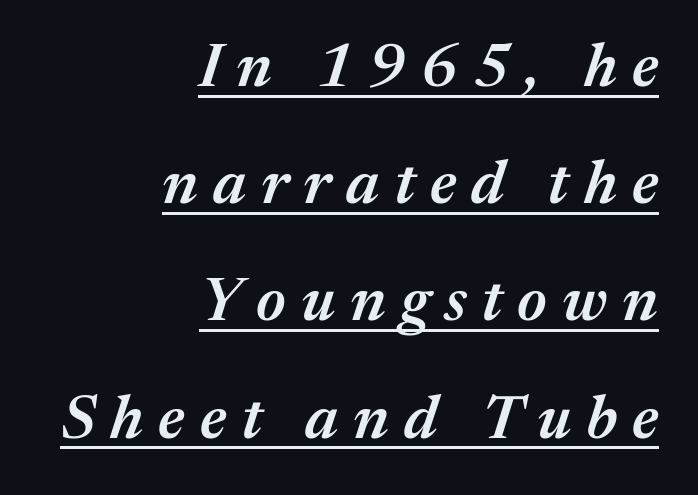
{"italic": "yes", "lean": "right", "slant_degrees": 17, "bold": "semi", "weight": "semibold", "width": "normal", "stroke_contrast": "medium", "x_height": "medium", "monospaced": "no", "underline": "yes", "align": "right", "line_spacing_ratio": 1.89, "letter_spacing": "wide", "letter_spacing_em": 0.24, "glyph_px": 62}
